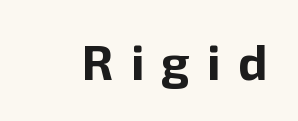
Q: Is the text bold? A: Yes.
Q: Is the text italic (slanted)? A: No, it is upright.
Q: Is the typeface a serif or a sans-serif typeface? A: Sans-serif.
Q: Is the text underlined? A: No.
Q: Is the spacing between letters normal or unusually wide? A: Unusually wide.
Q: Width (condensed, normal, or wide)? A: Normal.
Q: Stroke contrast? A: Low.
Q: x-height? A: Medium.
Q: Monospaced? A: No.
